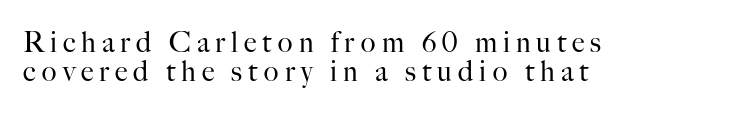
The image shows 28 px regular-weight serif type, upright; set left-aligned, tight line spacing (1.04x), unusually wide letter spacing (+0.21 em), not underlined; high stroke contrast and a small x-height.
